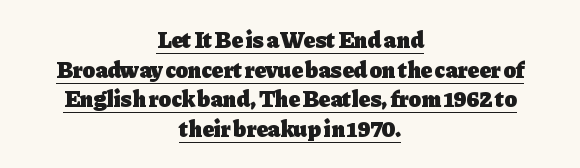
Is there any slant? The stems are plumb. What stands out about the letter spacing? Nothing — it is the standard amount. Rows of type keep a routine distance in the vertical direction. A typographer would call this underscored text. Typesetter's note: full bold, strokes at maximum text heaviness.
